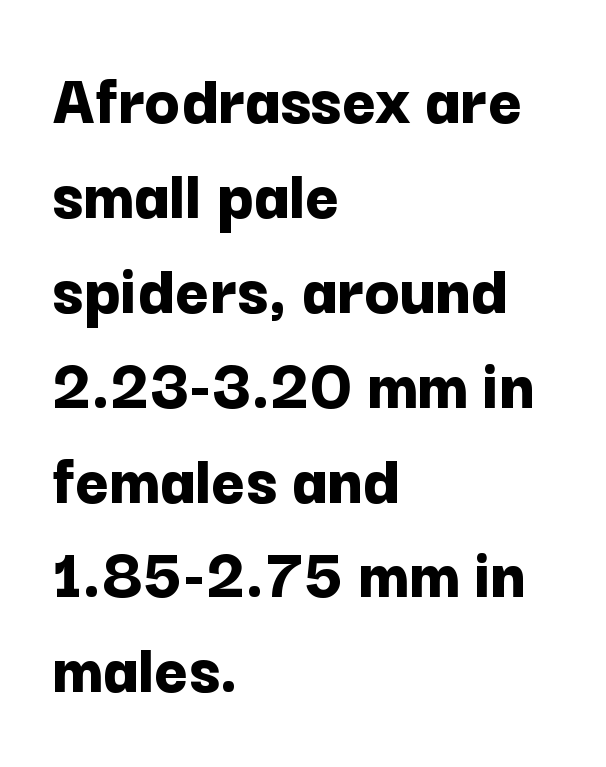
{"serif": "no", "italic": "no", "bold": "yes", "weight": "bold", "width": "normal", "stroke_contrast": "low", "x_height": "medium", "monospaced": "no", "underline": "no", "align": "left", "line_spacing": "normal", "line_spacing_ratio": 1.3, "letter_spacing": "normal", "letter_spacing_em": 0.0, "glyph_px": 73}
